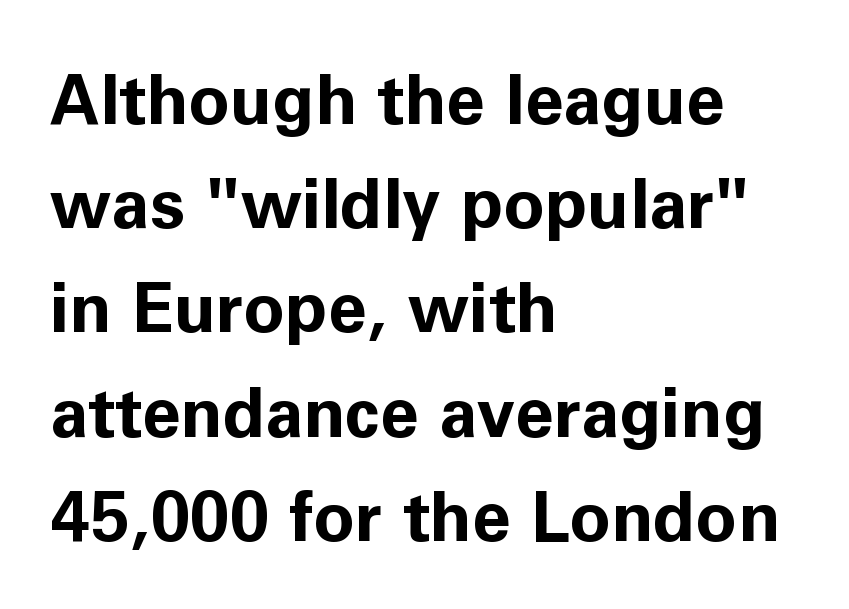
The image shows 69 px bold sans-serif type, upright; set left-aligned, normal line spacing (1.51x), normal letter spacing, not underlined; low stroke contrast and a medium x-height.
